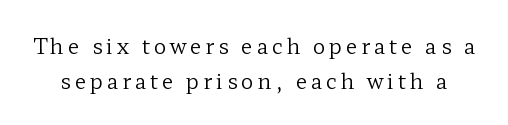
Q: Is the text bold? A: No.
Q: Is the text italic (slanted)? A: No, it is upright.
Q: Is the text underlined? A: No.
Q: Is the spacing between lines tight, normal or loose? A: Normal.
